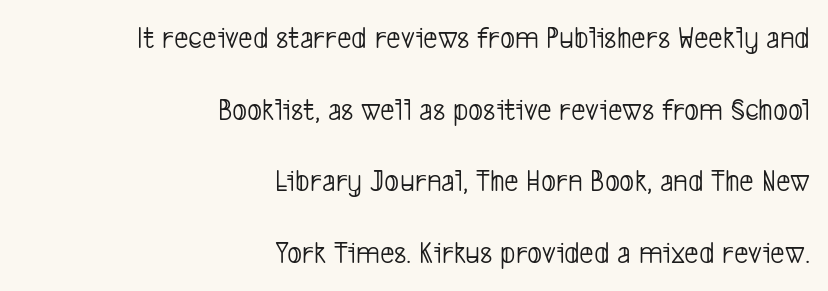
Right-aligned paragraph, ragged on the left. Typographically, this falls in the sans-serif category. What stands out about the letter spacing? Nothing — it is the standard amount. Successive baselines arrive slowly, with a big drop between each.
